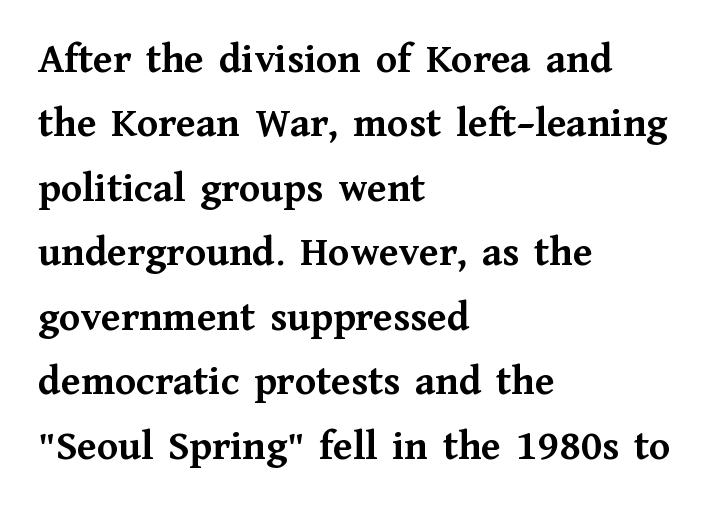
{"serif": "yes", "italic": "no", "bold": "yes", "weight": "semibold", "width": "normal", "stroke_contrast": "medium", "x_height": "medium", "monospaced": "no", "underline": "no", "align": "left", "line_spacing": "normal", "line_spacing_ratio": 1.5, "letter_spacing": "normal", "letter_spacing_em": 0.0, "glyph_px": 43}
